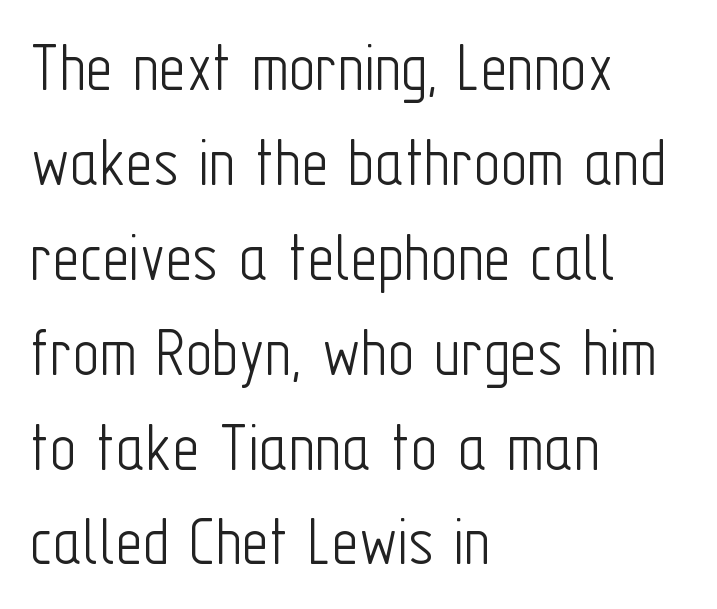
This is roman type, the default non-slanted kind. Tracking here is standard; glyphs follow each other at the usual distance. Leading: standard. You could not count columns in this text — the font is proportionally spaced. Ink coverage per letter is moderate at most.
